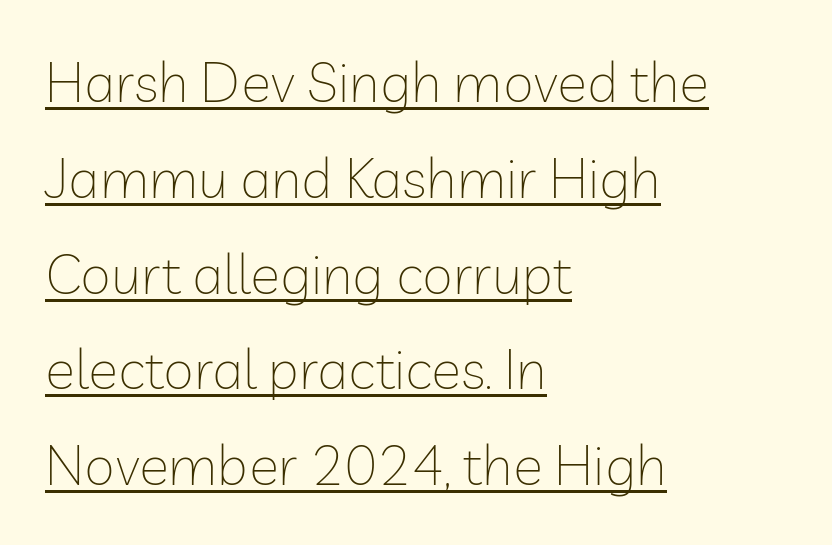
Q: Is the text bold? A: No.
Q: Is the text italic (slanted)? A: No, it is upright.
Q: Is the typeface a serif or a sans-serif typeface? A: Sans-serif.
Q: Is the text underlined? A: Yes.
Q: How is the paragraph aligned? A: Left-aligned.
Q: Is the spacing between letters normal or unusually wide? A: Normal.
Q: Width (condensed, normal, or wide)? A: Normal.
Q: Stroke contrast? A: Low.
Q: x-height? A: Medium.
Q: Monospaced? A: No.
